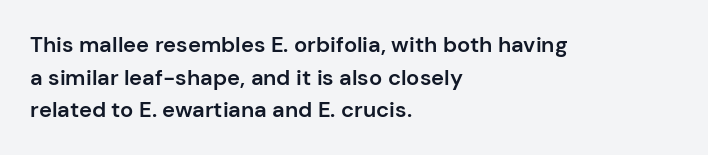
{"italic": "no", "bold": "semi", "underline": "no", "align": "left", "line_spacing": "normal", "line_spacing_ratio": 1.48, "letter_spacing": "normal", "letter_spacing_em": 0.0, "glyph_px": 22}
